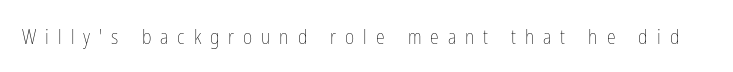
The passage shown is not underscored anywhere. A quiet, ordinary-to-light weight characterises the typeface. Vertical strokes here are truly vertical. The letters are spread apart with noticeably loose tracking.
